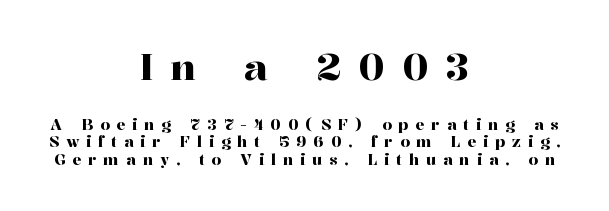
The image shows 37 px serif type, upright; set centered, line spacing 1.17x, unusually wide letter spacing (+0.46 em), not underlined; the first (top) block is 2.47x larger; high stroke contrast and a medium x-height.
